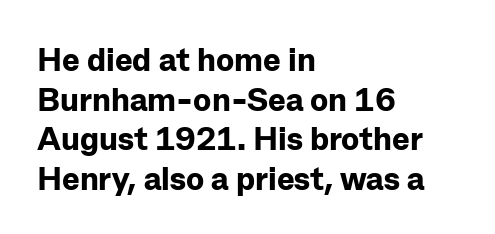
{"serif": "no", "italic": "no", "bold": "yes", "weight": "bold", "width": "normal", "stroke_contrast": "low", "x_height": "medium", "monospaced": "no", "underline": "no", "align": "left", "line_spacing_ratio": 1.2, "letter_spacing": "normal", "letter_spacing_em": 0.0, "glyph_px": 33}
